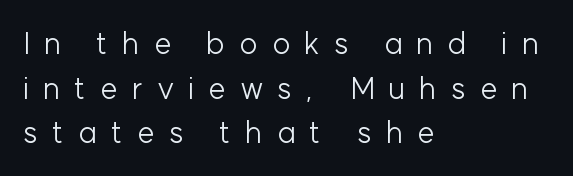
{"serif": "no", "italic": "no", "bold": "no", "weight": "light", "width": "normal", "stroke_contrast": "low", "x_height": "medium", "monospaced": "no", "underline": "no", "align": "left", "line_spacing": "normal", "line_spacing_ratio": 1.44, "letter_spacing": "wide", "letter_spacing_em": 0.45, "glyph_px": 31}
